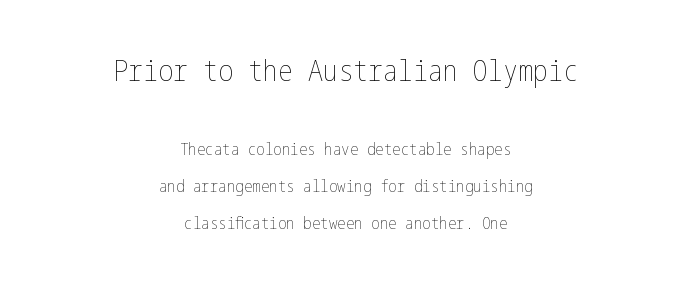
{"italic": "no", "bold": "no", "weight": "thin", "width": "condensed", "stroke_contrast": "low", "x_height": "medium", "underline": "no", "align": "center", "line_spacing": "loose", "line_spacing_ratio": 2.15, "letter_spacing": "normal", "letter_spacing_em": 0.0, "larger_block": "first", "size_ratio": 1.76, "glyph_px": 30}
